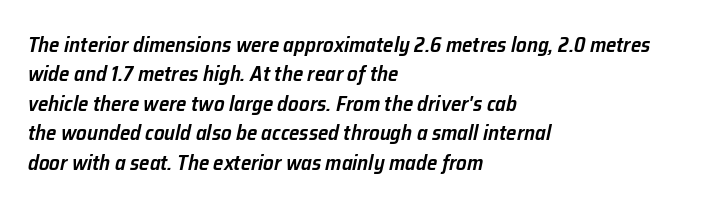
Q: Is the text bold? A: Semi-bold.
Q: Is the text italic (slanted)? A: Yes, it leans right by about 12 degrees.
Q: Is the text underlined? A: No.
Q: How is the paragraph aligned? A: Left-aligned.
Q: Is the spacing between letters normal or unusually wide? A: Normal.
Q: Is the spacing between lines tight, normal or loose? A: Normal.
